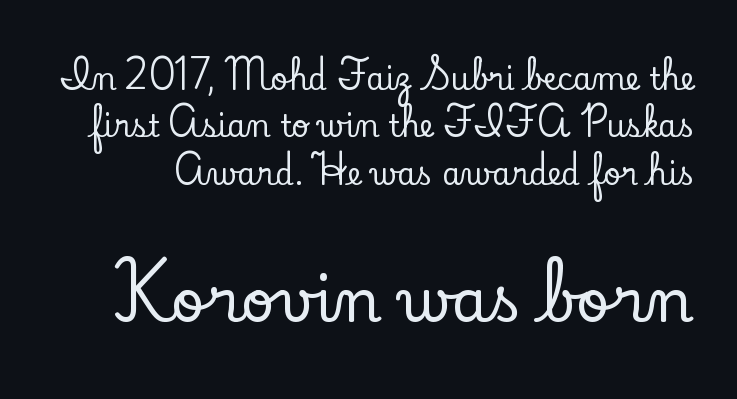
{"serif": "yes", "italic": "no", "width": "normal", "stroke_contrast": "low", "x_height": "small", "monospaced": "no", "underline": "no", "line_spacing": "normal", "line_spacing_ratio": 1.58, "letter_spacing": "normal", "letter_spacing_em": 0.0, "larger_block": "second", "size_ratio": 1.97, "glyph_px": 59}
